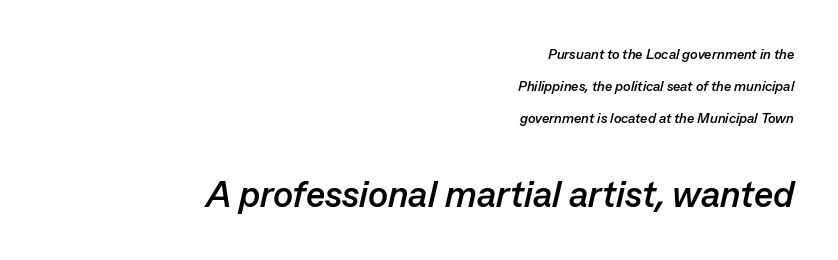
The image shows 37 px semibold type, italic (leaning right); set right-aligned, loose line spacing (2.28x), normal letter spacing, not underlined; the second (bottom) block is 2.64x larger; low stroke contrast and a medium x-height.
